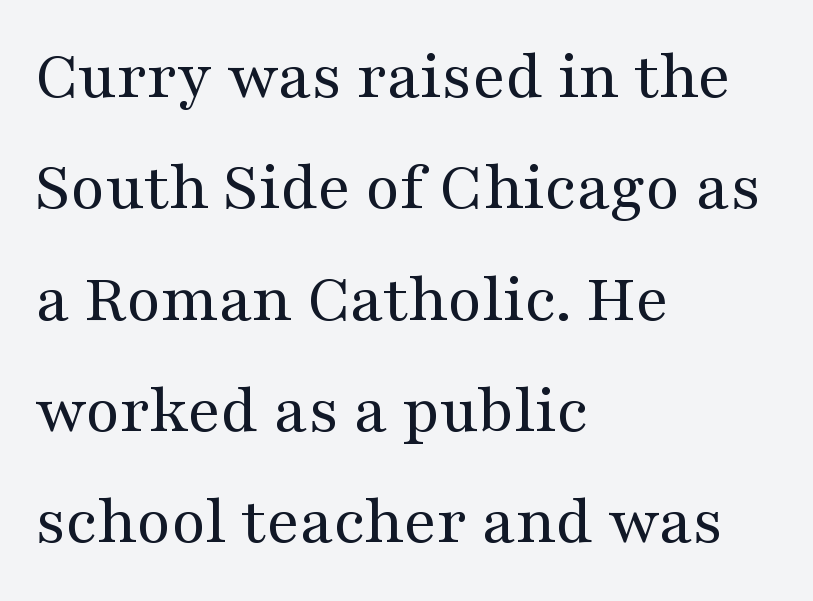
Characters follow at the spacing the type designer built in. Small tapered or slab feet sit at the stroke ends, so this counts as serif. Each letter keeps its own natural width here, so spacing adapts to shape. Unmarked baselines from the first word to the last.
